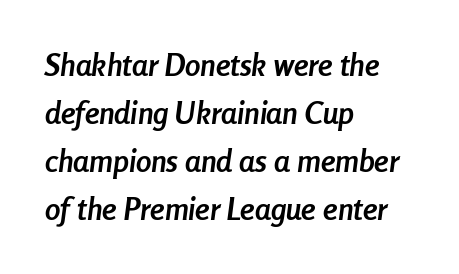
Visually the block forms a straight wall on the left and a jagged coastline on the right. A normal amount of white space separates one row of letters from the next. Underline: absent. Varying glyph widths throughout — classic text-font behaviour.
